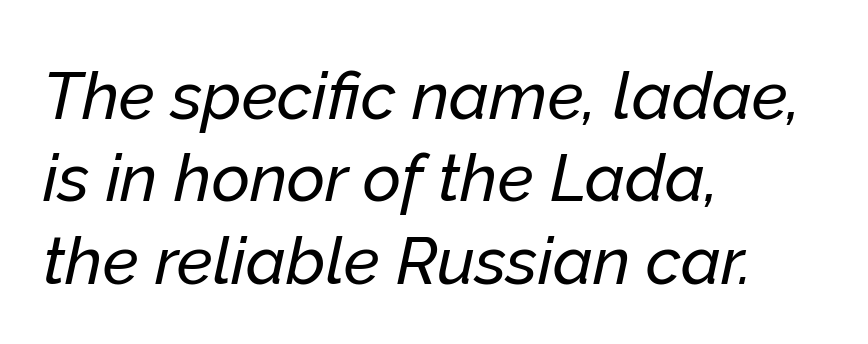
Q: Is the text italic (slanted)? A: Yes, it leans right by about 12 degrees.
Q: Is the text underlined? A: No.
Q: How is the paragraph aligned? A: Left-aligned.
Q: Is the spacing between letters normal or unusually wide? A: Normal.
Q: Is the spacing between lines tight, normal or loose? A: Normal.
Q: Width (condensed, normal, or wide)? A: Normal.
Q: Stroke contrast? A: Low.
Q: x-height? A: Medium.
Q: Monospaced? A: No.
